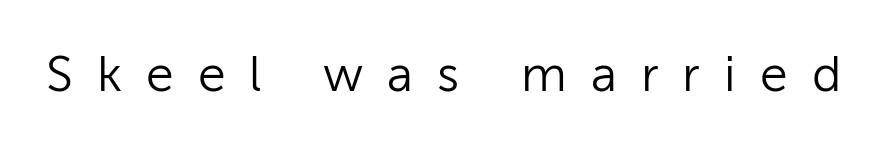
Q: Is the text bold? A: No.
Q: Is the text italic (slanted)? A: No, it is upright.
Q: Is the typeface a serif or a sans-serif typeface? A: Sans-serif.
Q: Is the text underlined? A: No.
Q: Is the spacing between letters normal or unusually wide? A: Unusually wide.
Q: Width (condensed, normal, or wide)? A: Normal.
Q: Stroke contrast? A: Low.
Q: x-height? A: Medium.
Q: Monospaced? A: No.
